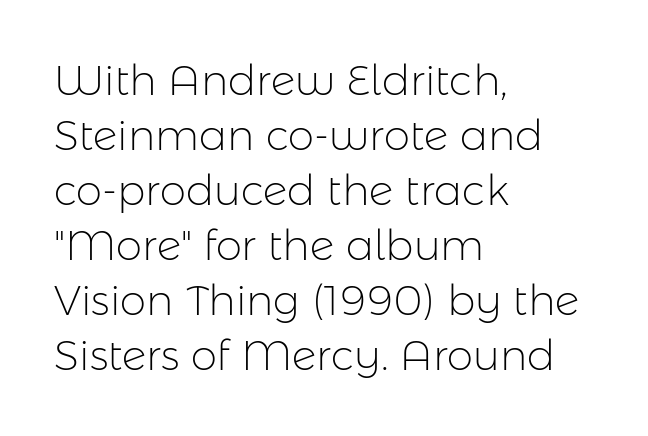
Q: Is the text bold? A: No.
Q: Is the text italic (slanted)? A: No, it is upright.
Q: Is the typeface a serif or a sans-serif typeface? A: Sans-serif.
Q: Is the text underlined? A: No.
Q: How is the paragraph aligned? A: Left-aligned.
Q: Is the spacing between letters normal or unusually wide? A: Normal.
Q: Is the spacing between lines tight, normal or loose? A: Normal.
Q: Width (condensed, normal, or wide)? A: Normal.
Q: Stroke contrast? A: Low.
Q: x-height? A: Medium.
Q: Monospaced? A: No.
